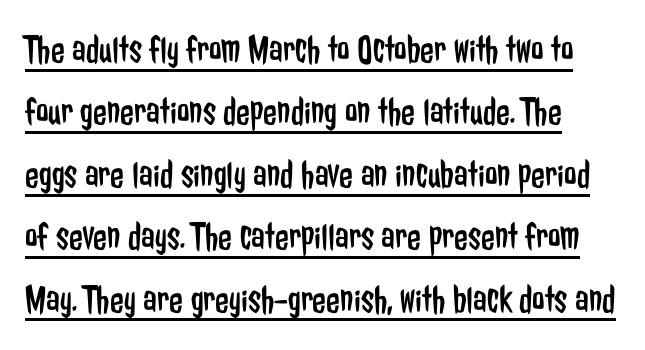
Q: Is the text bold? A: No.
Q: Is the text italic (slanted)? A: No, it is upright.
Q: Is the typeface a serif or a sans-serif typeface? A: Sans-serif.
Q: Is the text underlined? A: Yes.
Q: Is the spacing between letters normal or unusually wide? A: Normal.
Q: Is the spacing between lines tight, normal or loose? A: Normal.
Q: Width (condensed, normal, or wide)? A: Condensed.
Q: Stroke contrast? A: Low.
Q: x-height? A: Medium.
Q: Monospaced? A: No.
